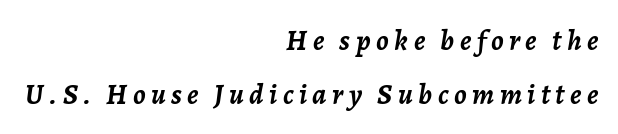
Looking at the ascenders, they clearly lean. A bare baseline throughout the passage. The ragged edge is on the left, which tells us the setting is flush right. Spacing verdict: proportional, widths tailored to each character.
